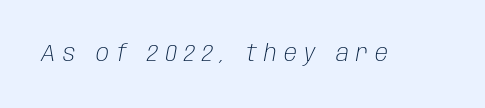
Q: Is the text bold? A: No.
Q: Is the text italic (slanted)? A: Yes, it leans right by about 10 degrees.
Q: Is the text underlined? A: No.
Q: Is the spacing between letters normal or unusually wide? A: Unusually wide.
